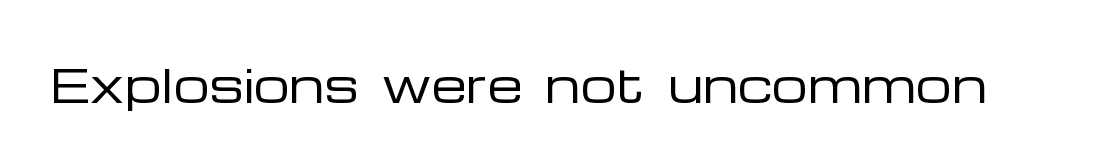
Q: Is the text bold? A: No.
Q: Is the text italic (slanted)? A: No, it is upright.
Q: Is the typeface a serif or a sans-serif typeface? A: Sans-serif.
Q: Is the text underlined? A: No.
Q: Is the spacing between letters normal or unusually wide? A: Normal.
Q: Width (condensed, normal, or wide)? A: Wide.
Q: Stroke contrast? A: Low.
Q: x-height? A: Medium.
Q: Monospaced? A: No.
